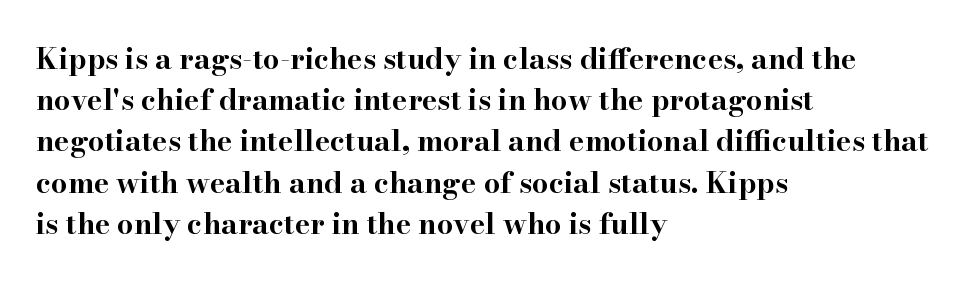
Line starts are locked; line ends wander. Serifs: yes, visible at the terminals of the letterforms. Notice how thick the strokes are: this is what a full bold looks like. The font's upright variant was chosen for this text. A normal amount of white space separates one row of letters from the next. Proportional: the letters do not fall into vertical columns.
